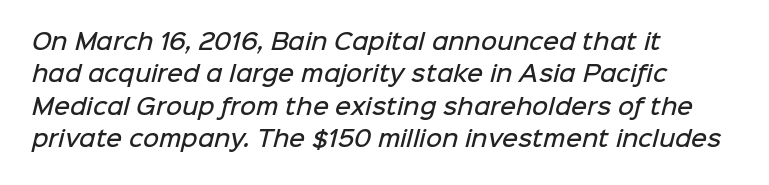
Q: Is the text bold? A: Semi-bold.
Q: Is the text underlined? A: No.
Q: How is the paragraph aligned? A: Left-aligned.
Q: Is the spacing between letters normal or unusually wide? A: Normal.
Q: Is the spacing between lines tight, normal or loose? A: Normal.
